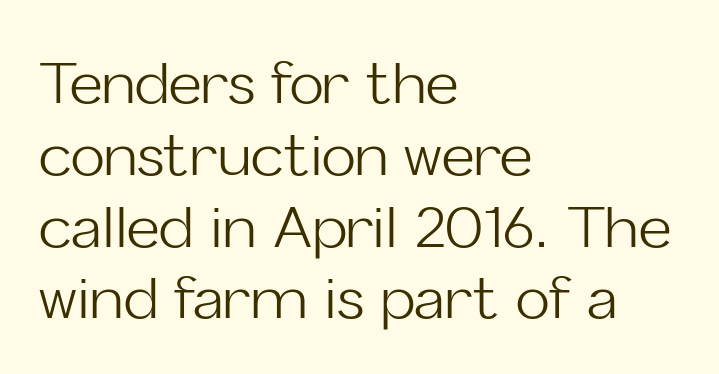
Q: Is the text bold? A: No.
Q: Is the text italic (slanted)? A: No, it is upright.
Q: Is the typeface a serif or a sans-serif typeface? A: Sans-serif.
Q: Is the text underlined? A: No.
Q: How is the paragraph aligned? A: Left-aligned.
Q: Is the spacing between letters normal or unusually wide? A: Normal.
Q: Is the spacing between lines tight, normal or loose? A: Normal.
Q: Width (condensed, normal, or wide)? A: Normal.
Q: Stroke contrast? A: Low.
Q: x-height? A: Medium.
Q: Monospaced? A: No.
